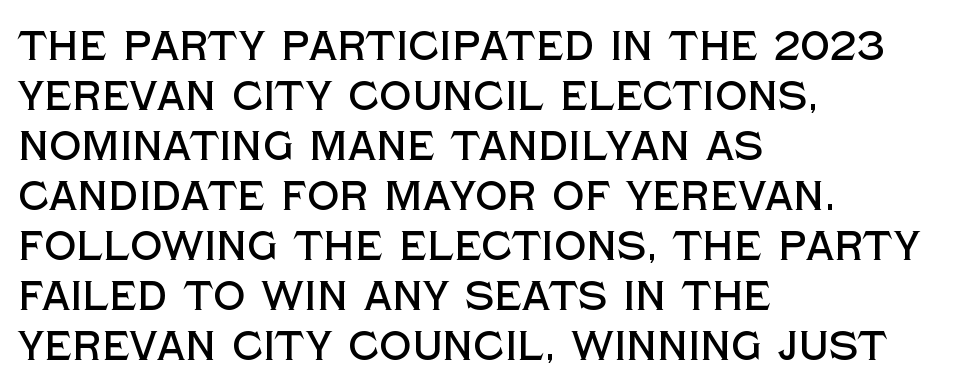
{"serif": "no", "italic": "no", "width": "normal", "x_height": "large", "monospaced": "no", "underline": "no", "align": "left", "line_spacing": "normal", "line_spacing_ratio": 1.25, "letter_spacing": "normal", "letter_spacing_em": 0.0, "glyph_px": 40}
